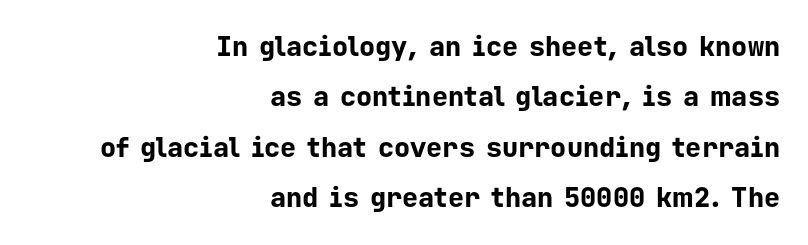
{"italic": "no", "bold": "yes", "underline": "no", "align": "right", "line_spacing_ratio": 1.87, "letter_spacing": "normal", "letter_spacing_em": 0.0, "glyph_px": 27}
